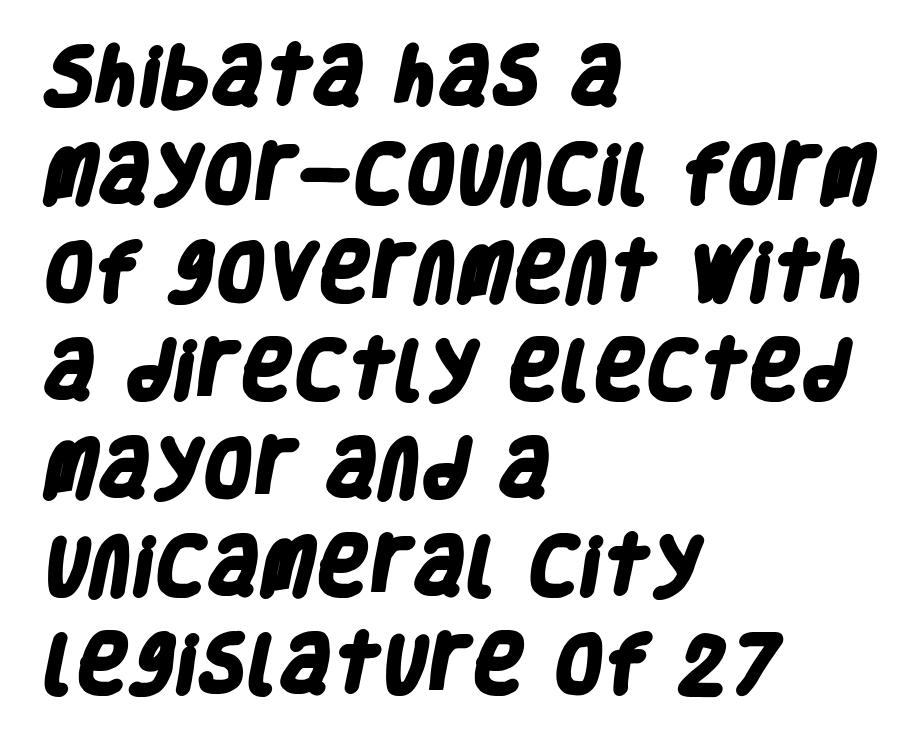
The image shows 64 px heavy, condensed sans-serif type; set left-aligned, normal line spacing (1.53x), normal letter spacing, not underlined; low stroke contrast and a large x-height.
